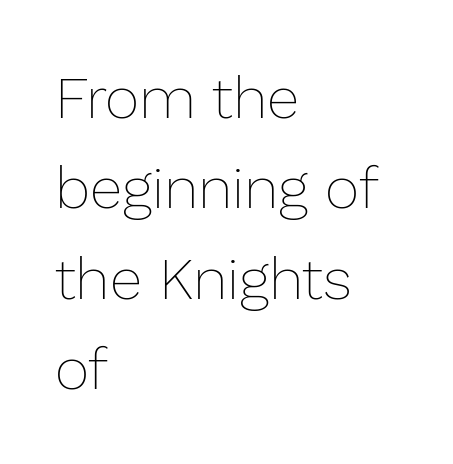
{"italic": "no", "bold": "no", "weight": "thin", "width": "normal", "stroke_contrast": "low", "x_height": "medium", "monospaced": "no", "underline": "no", "align": "left", "line_spacing": "normal", "line_spacing_ratio": 1.53, "letter_spacing": "normal", "letter_spacing_em": 0.0, "glyph_px": 59}
